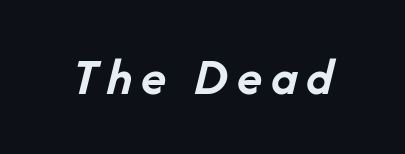
Q: Is the text bold? A: Yes.
Q: Is the text italic (slanted)? A: Yes, it leans right by about 14 degrees.
Q: Is the text underlined? A: No.
Q: Width (condensed, normal, or wide)? A: Normal.
Q: Stroke contrast? A: Low.
Q: x-height? A: Medium.
Q: Monospaced? A: No.
